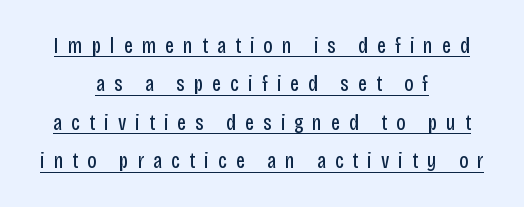
Q: Is the text bold? A: No.
Q: Is the text italic (slanted)? A: No, it is upright.
Q: Is the text underlined? A: Yes.
Q: How is the paragraph aligned? A: Centered.
Q: Is the spacing between letters normal or unusually wide? A: Unusually wide.
